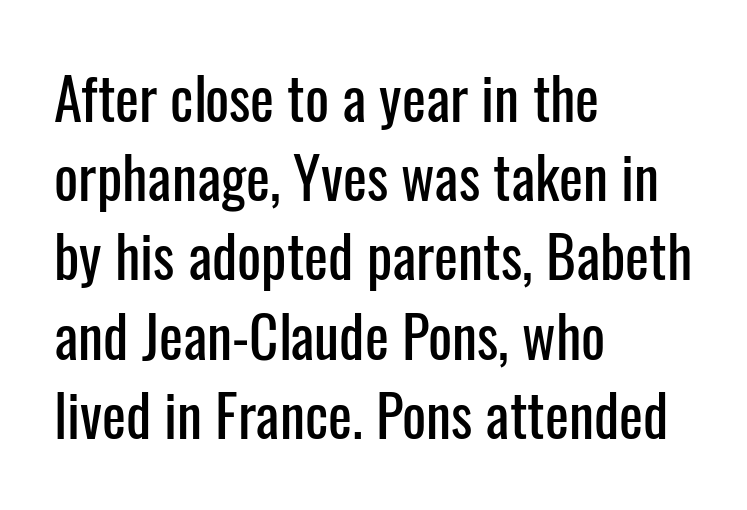
Classification — sans serif. The words here are not underlined. The ragged edge is on the right, which tells us the setting is flush left. The passage shown stacks its lines at a standard gap.
